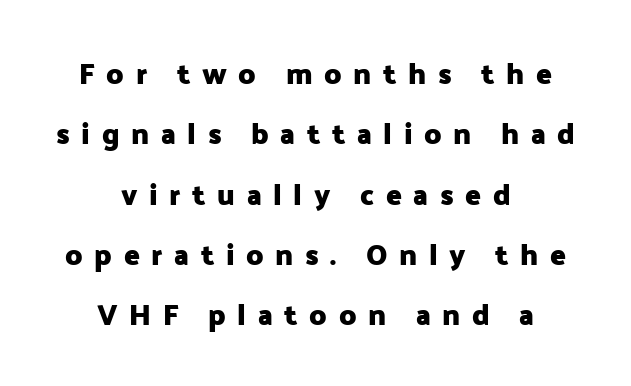
{"serif": "no", "italic": "no", "bold": "yes", "weight": "heavy", "width": "normal", "stroke_contrast": "low", "x_height": "medium", "monospaced": "no", "underline": "no", "align": "center", "line_spacing": "loose", "line_spacing_ratio": 2.08, "letter_spacing": "wide", "letter_spacing_em": 0.4, "glyph_px": 29}
